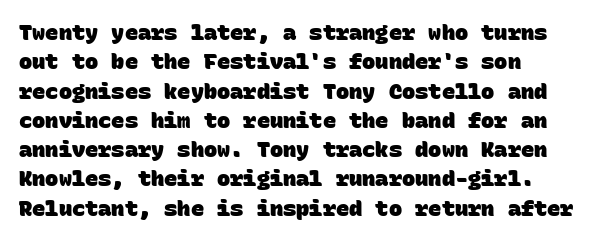
Q: Is the text bold? A: Yes.
Q: Is the text underlined? A: No.
Q: How is the paragraph aligned? A: Left-aligned.
Q: Is the spacing between letters normal or unusually wide? A: Normal.
Q: Is the spacing between lines tight, normal or loose? A: Normal.
